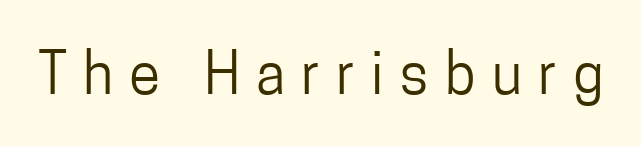
{"serif": "no", "italic": "no", "bold": "no", "weight": "regular", "width": "condensed", "stroke_contrast": "low", "x_height": "medium", "monospaced": "no", "underline": "no", "letter_spacing": "wide", "letter_spacing_em": 0.28, "glyph_px": 57}
